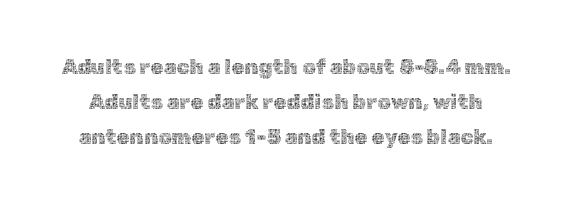
The image shows 21 px text type, upright; set normal line spacing (1.66x), normal letter spacing, not underlined.
